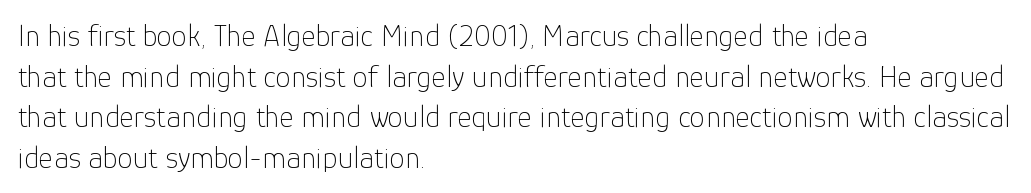
Q: Is the text bold? A: No.
Q: Is the text italic (slanted)? A: No, it is upright.
Q: Is the typeface a serif or a sans-serif typeface? A: Sans-serif.
Q: Is the text underlined? A: No.
Q: How is the paragraph aligned? A: Left-aligned.
Q: Is the spacing between letters normal or unusually wide? A: Normal.
Q: Is the spacing between lines tight, normal or loose? A: Normal.
Q: Width (condensed, normal, or wide)? A: Normal.
Q: Stroke contrast? A: Low.
Q: x-height? A: Medium.
Q: Monospaced? A: No.
